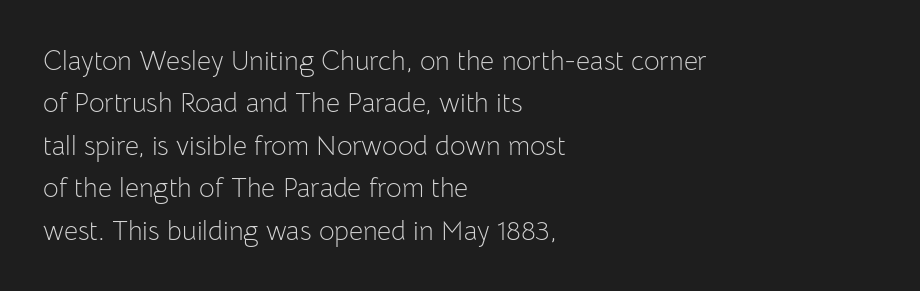
{"italic": "no", "bold": "no", "underline": "no", "align": "left", "line_spacing": "normal", "line_spacing_ratio": 1.57, "letter_spacing": "normal", "letter_spacing_em": 0.0, "glyph_px": 27}
